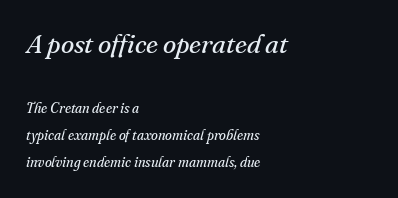
The image shows 27 px text type, italic (leaning right); set left-aligned, loose line spacing (1.92x), normal letter spacing, not underlined; the first (top) block is 1.93x larger.
